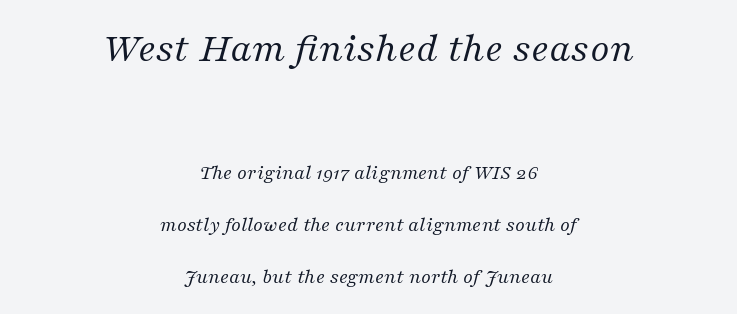
Short and long lines alike share a common midpoint. Larger block? The one above; the one below is distinctly smaller. Loosely led — the rows are spread out. Type style note: has serifs.
